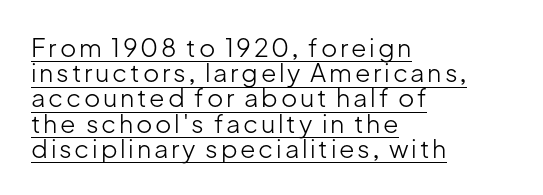
{"italic": "no", "bold": "no", "underline": "yes", "align": "left", "line_spacing": "tight", "line_spacing_ratio": 1.01, "glyph_px": 25}
